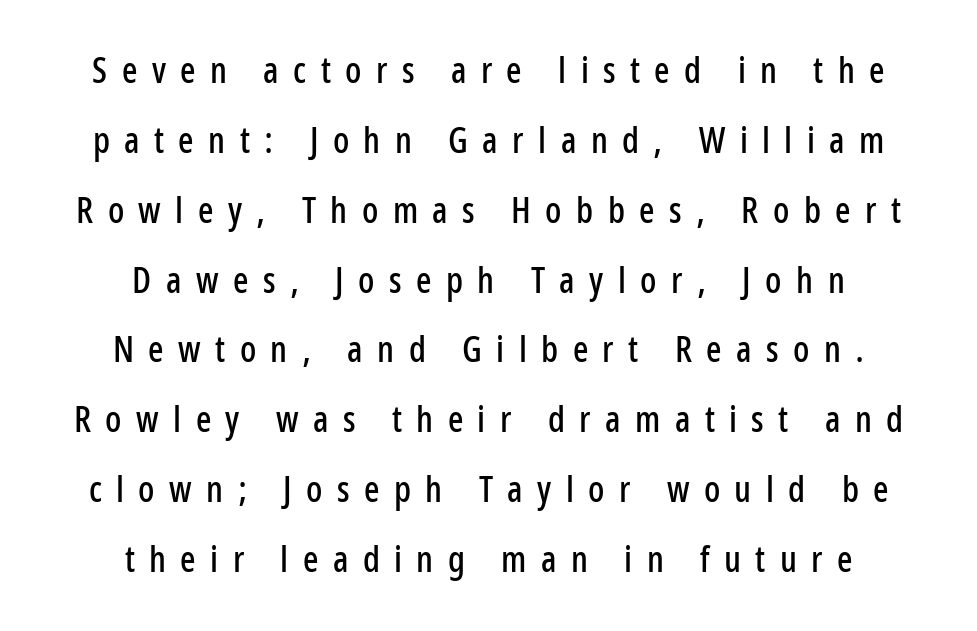
{"serif": "no", "italic": "no", "width": "condensed", "stroke_contrast": "low", "x_height": "medium", "monospaced": "no", "underline": "no", "align": "center", "line_spacing": "loose", "line_spacing_ratio": 1.94, "letter_spacing": "wide", "letter_spacing_em": 0.4, "glyph_px": 36}
